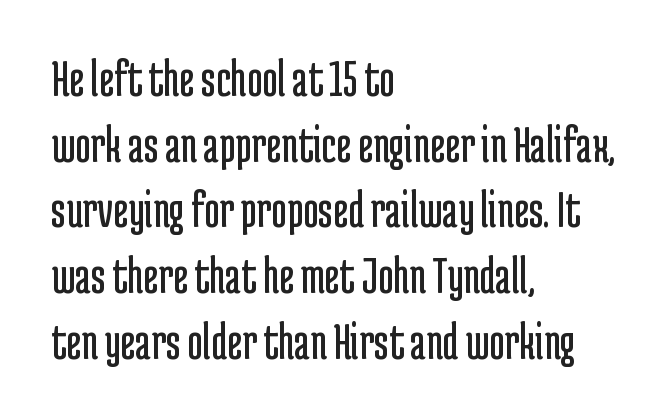
Q: Is the text bold? A: No.
Q: Is the text italic (slanted)? A: No, it is upright.
Q: Is the typeface a serif or a sans-serif typeface? A: Sans-serif.
Q: Is the text underlined? A: No.
Q: How is the paragraph aligned? A: Left-aligned.
Q: Is the spacing between letters normal or unusually wide? A: Normal.
Q: Width (condensed, normal, or wide)? A: Condensed.
Q: Stroke contrast? A: Low.
Q: x-height? A: Medium.
Q: Monospaced? A: No.
